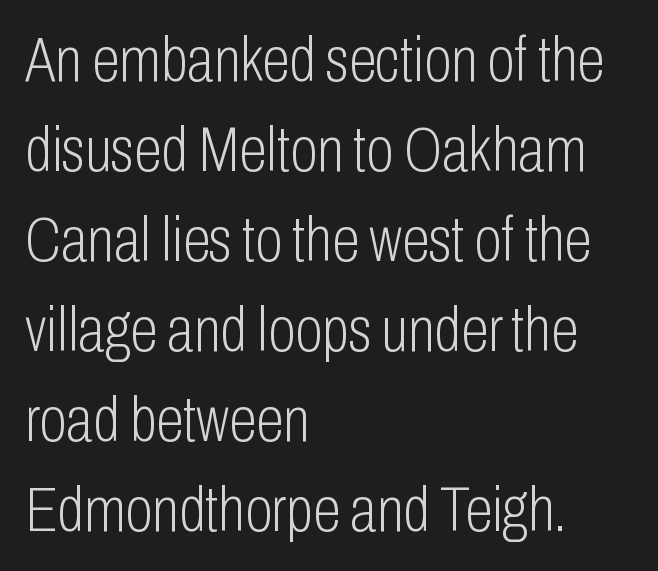
Designer's note — italics off, roman on. Check under the words: just untouched page. Think of a printed novel: that variable character pitch is what you see here. One glance says typical: line gaps are just what's usual.
